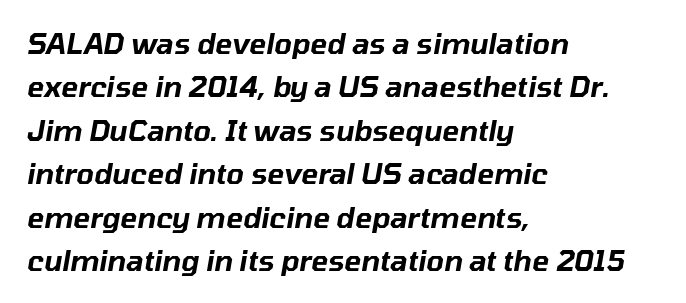
Q: Is the text italic (slanted)? A: Yes, it leans right by about 10 degrees.
Q: Is the text underlined? A: No.
Q: How is the paragraph aligned? A: Left-aligned.
Q: Is the spacing between letters normal or unusually wide? A: Normal.
Q: Is the spacing between lines tight, normal or loose? A: Normal.
Q: Width (condensed, normal, or wide)? A: Normal.
Q: Stroke contrast? A: Low.
Q: x-height? A: Medium.
Q: Monospaced? A: No.
